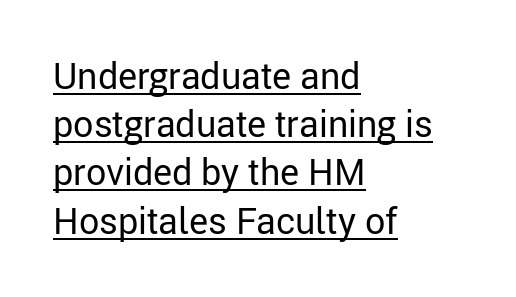
Line starts are locked; line ends wander. Successive baselines arrive at the customary interval. Stroke thickness stays within the range of a standard reading face or lighter. Is this a sans? Yes — the strokes have no serifs.
